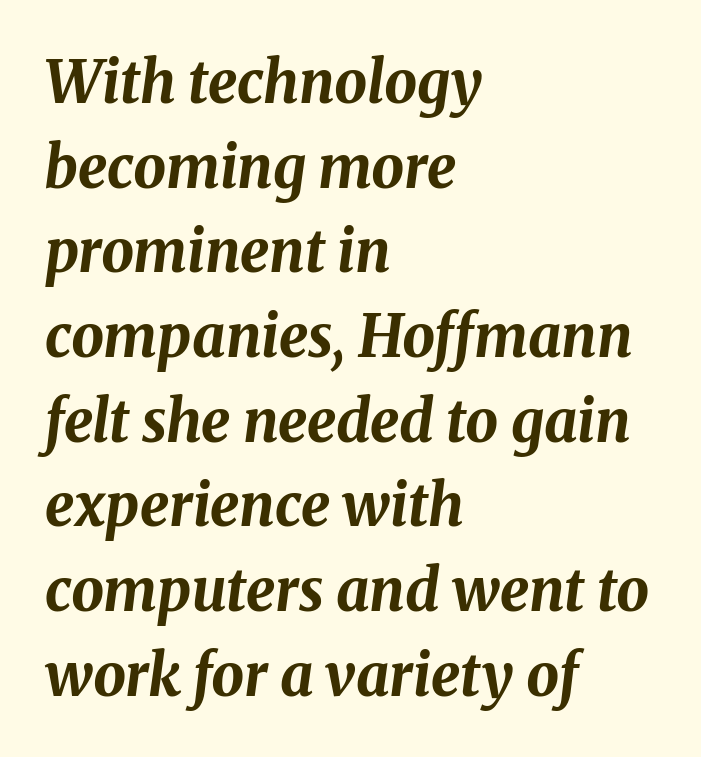
This sample uses plain, unmodified letter spacing. When letters slant like this, we call the style italic. Do the characters align in a grid? No, the font is proportional. The font is running at its bold setting.
